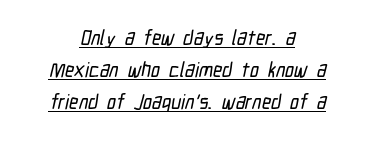
Every row of glyphs is offset so its center matches the block's center. Tracking here is standard; glyphs follow each other at the usual distance. Quick note: interline space is typical. The lettering is marked with a stroke running underneath it.
